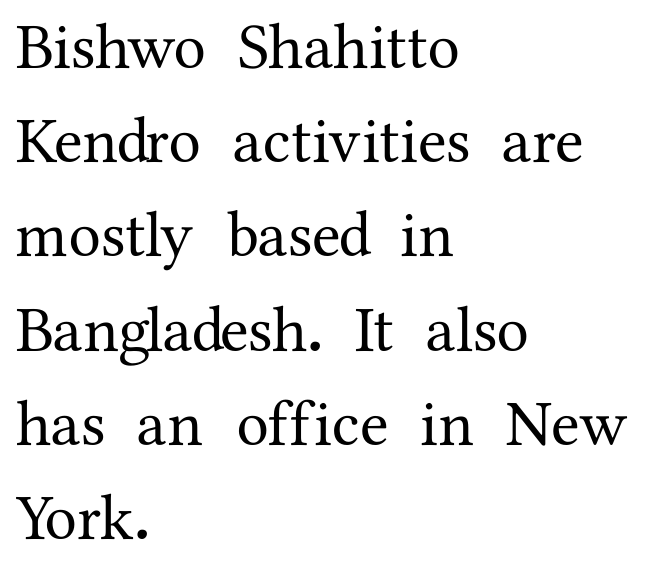
Q: Is the text italic (slanted)? A: No, it is upright.
Q: Is the typeface a serif or a sans-serif typeface? A: Serif.
Q: Is the text underlined? A: No.
Q: How is the paragraph aligned? A: Left-aligned.
Q: Is the spacing between letters normal or unusually wide? A: Normal.
Q: Is the spacing between lines tight, normal or loose? A: Normal.
Q: Width (condensed, normal, or wide)? A: Normal.
Q: Stroke contrast? A: Medium.
Q: x-height? A: Medium.
Q: Monospaced? A: No.
